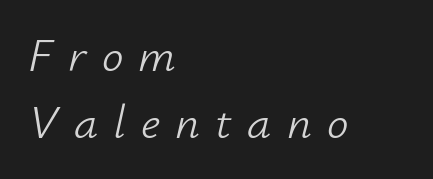
The letters advance in unequal steps, a hallmark of proportional type. The typesetting does not lean heavy: it is not bold. Horizontal alignment here is leftward, the default for most running prose. Style check: oblique. Beneath every word, the page is bare.
